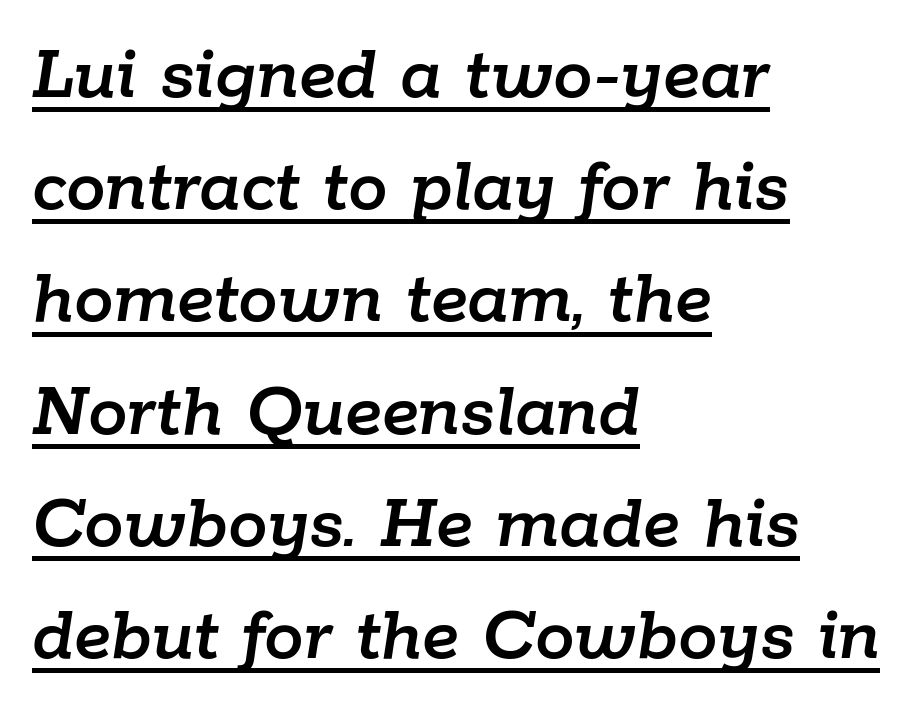
Line starts are locked; line ends wander. Italic? Definitely — the glyphs are oblique. Proportional: the letters do not fall into vertical columns. Vertical spacing — default.
